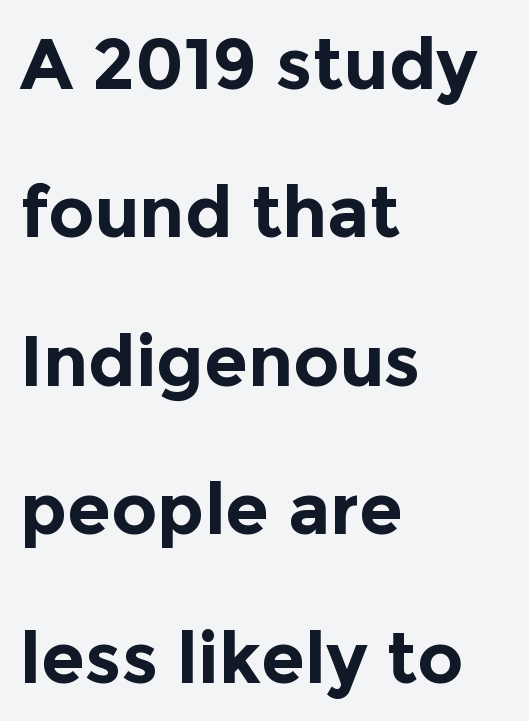
{"serif": "no", "italic": "no", "bold": "yes", "weight": "bold", "width": "normal", "x_height": "medium", "monospaced": "no", "underline": "no", "align": "left", "line_spacing": "loose", "line_spacing_ratio": 2.09, "letter_spacing": "normal", "letter_spacing_em": 0.0, "glyph_px": 71}
